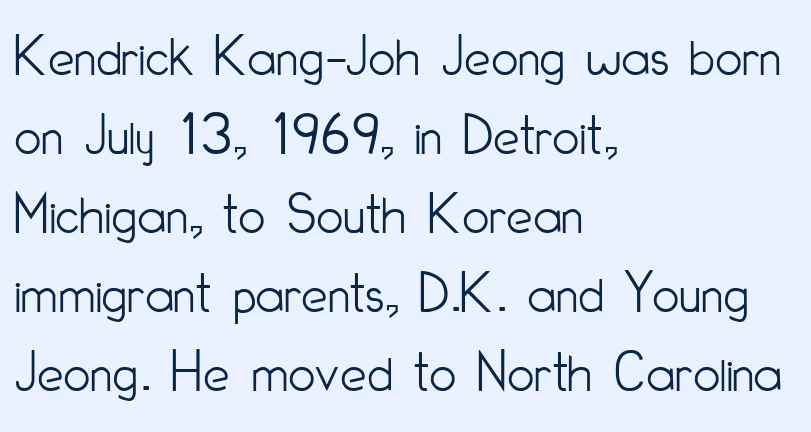
{"serif": "no", "italic": "no", "bold": "no", "weight": "light", "width": "condensed", "stroke_contrast": "low", "x_height": "small", "monospaced": "no", "underline": "no", "align": "left", "line_spacing": "normal", "line_spacing_ratio": 1.34, "letter_spacing": "normal", "letter_spacing_em": 0.0, "glyph_px": 59}
